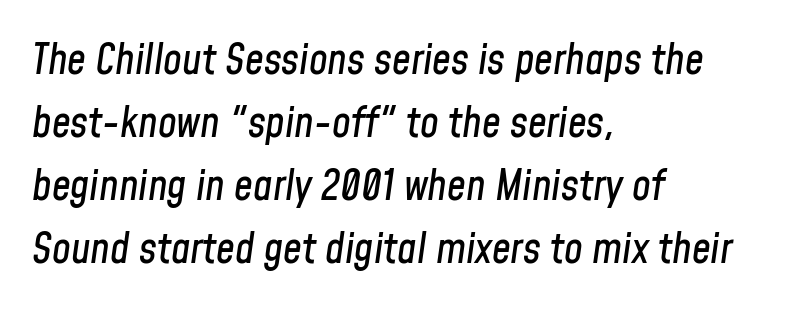
The image shows 42 px condensed type, italic (leaning right); set left-aligned, normal line spacing (1.5x), normal letter spacing, not underlined; low stroke contrast and a medium x-height.
